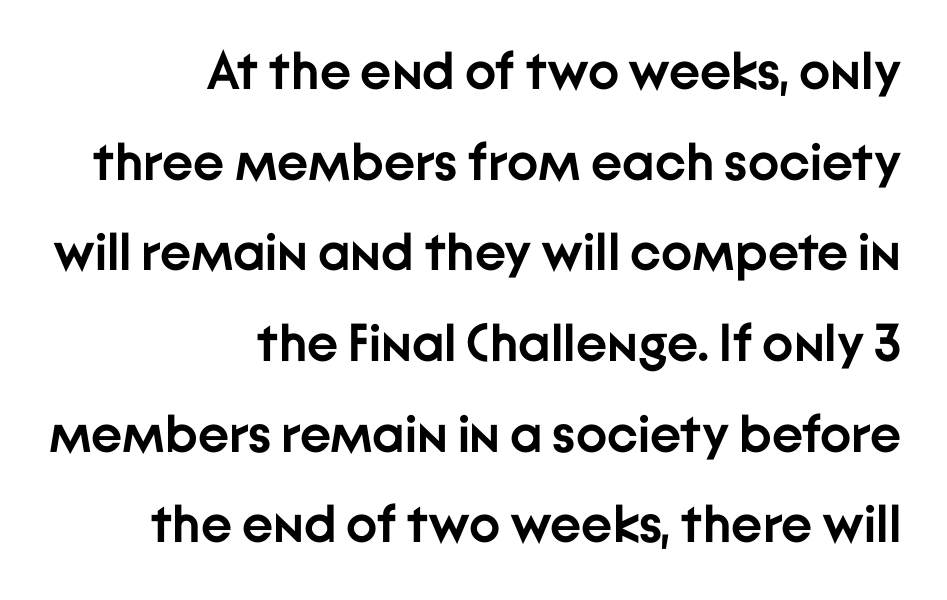
Q: Is the text bold? A: Yes.
Q: Is the text italic (slanted)? A: No, it is upright.
Q: Is the typeface a serif or a sans-serif typeface? A: Sans-serif.
Q: Is the text underlined? A: No.
Q: How is the paragraph aligned? A: Right-aligned.
Q: Is the spacing between letters normal or unusually wide? A: Normal.
Q: Width (condensed, normal, or wide)? A: Normal.
Q: Stroke contrast? A: Low.
Q: x-height? A: Medium.
Q: Monospaced? A: No.
